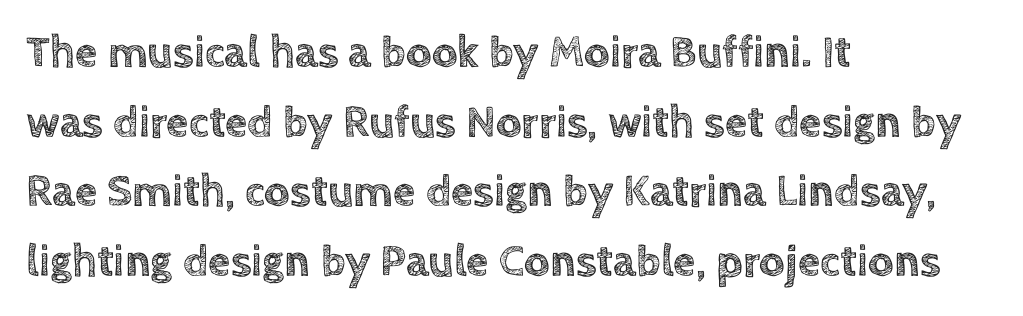
Which margin do the lines hug? The left one — the right edge is uneven. The face used here is proportionally spaced, like ordinary book or web type. Quick note: interline space is typical. No word sits above an underline. Every character sits straight up, as roman type does.
